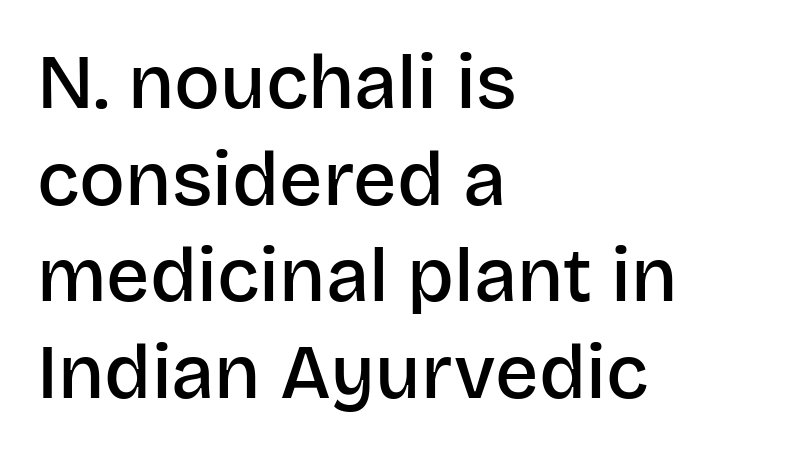
Q: Is the text bold? A: Semi-bold.
Q: Is the text italic (slanted)? A: No, it is upright.
Q: Is the typeface a serif or a sans-serif typeface? A: Sans-serif.
Q: Is the text underlined? A: No.
Q: How is the paragraph aligned? A: Left-aligned.
Q: Is the spacing between letters normal or unusually wide? A: Normal.
Q: Is the spacing between lines tight, normal or loose? A: Normal.
Q: Width (condensed, normal, or wide)? A: Normal.
Q: Stroke contrast? A: Low.
Q: x-height? A: Large.
Q: Monospaced? A: No.
